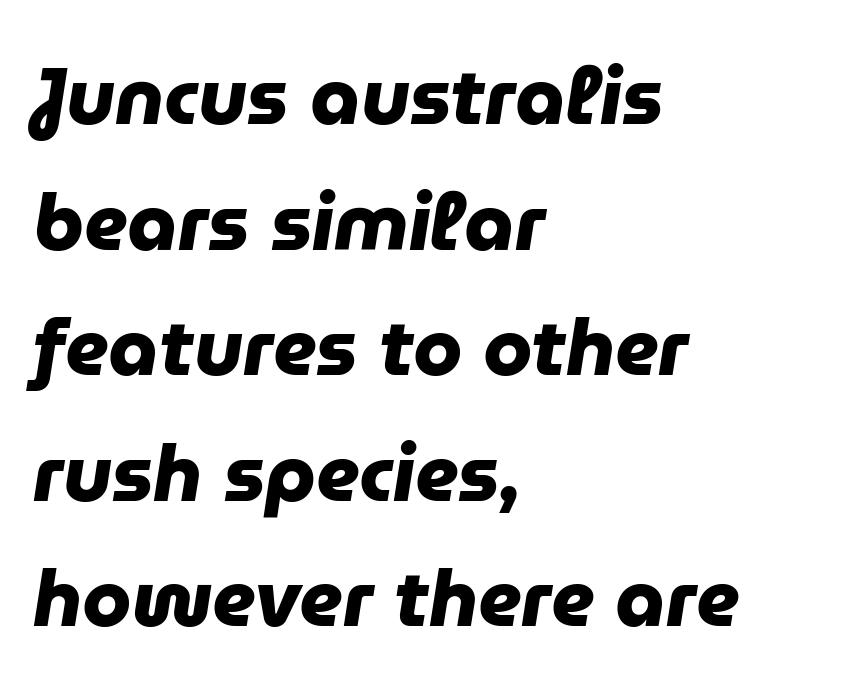
Here the glyphs are tracked normally, forming tight word shapes. Caption: multi-line text, flush left, ragged right. Regarding serifs, this sample does without them. Plenty of ink on the page — the face is bold. Vertically, the passage feels balanced, rows spaced as you'd expect. Decoration check: the copy has no underline.
